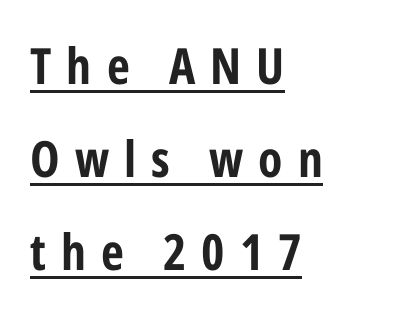
{"serif": "no", "italic": "no", "width": "condensed", "stroke_contrast": "low", "x_height": "medium", "monospaced": "no", "underline": "yes", "align": "left", "line_spacing_ratio": 1.86, "letter_spacing": "wide", "letter_spacing_em": 0.3, "glyph_px": 50}
